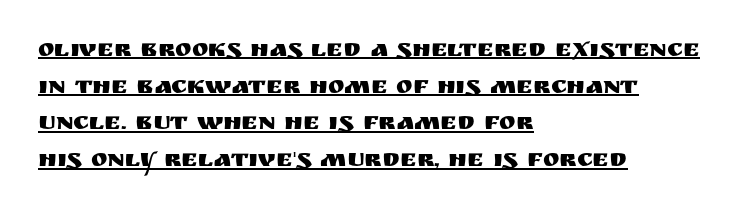
{"italic": "no", "underline": "yes", "align": "left", "line_spacing": "normal", "line_spacing_ratio": 1.47, "letter_spacing": "normal", "letter_spacing_em": 0.0, "glyph_px": 25}
